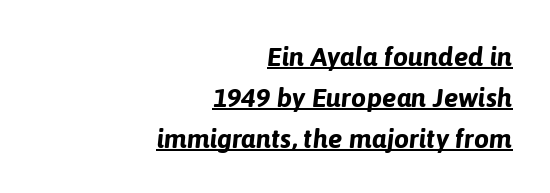
{"italic": "yes", "lean": "right", "slant_degrees": 6, "bold": "yes", "underline": "yes", "align": "right", "line_spacing": "normal", "line_spacing_ratio": 1.51, "letter_spacing": "normal", "letter_spacing_em": 0.0, "glyph_px": 27}
